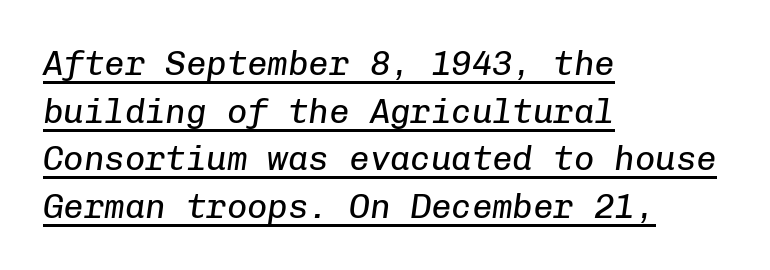
Q: Is the text bold? A: No.
Q: Is the text italic (slanted)? A: Yes, it leans right by about 8 degrees.
Q: Is the text underlined? A: Yes.
Q: How is the paragraph aligned? A: Left-aligned.
Q: Is the spacing between letters normal or unusually wide? A: Normal.
Q: Is the spacing between lines tight, normal or loose? A: Normal.
Q: Width (condensed, normal, or wide)? A: Normal.
Q: Stroke contrast? A: Low.
Q: x-height? A: Medium.
Q: Monospaced? A: Yes.
